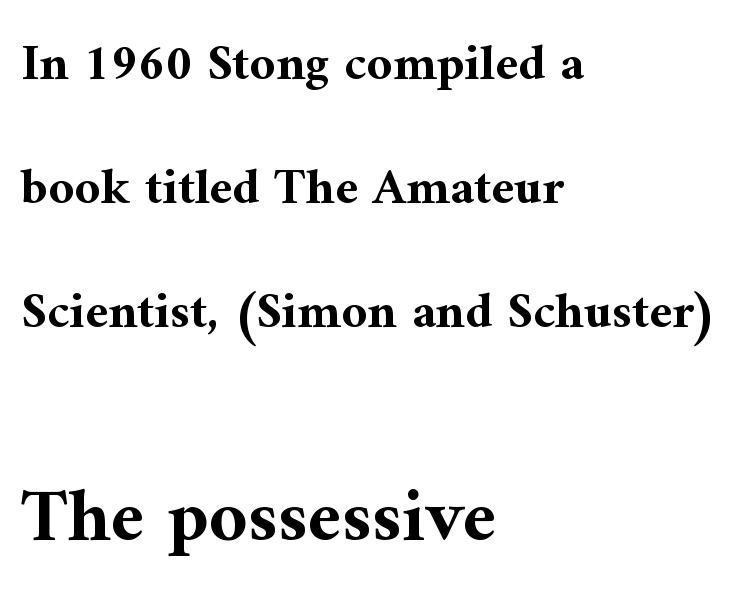
The designer went with a serif here, giving each stem small feet. Do the characters align in a grid? No, the font is proportional. The type sits square on the baseline with zero lean. Beneath every word, the page is bare.
